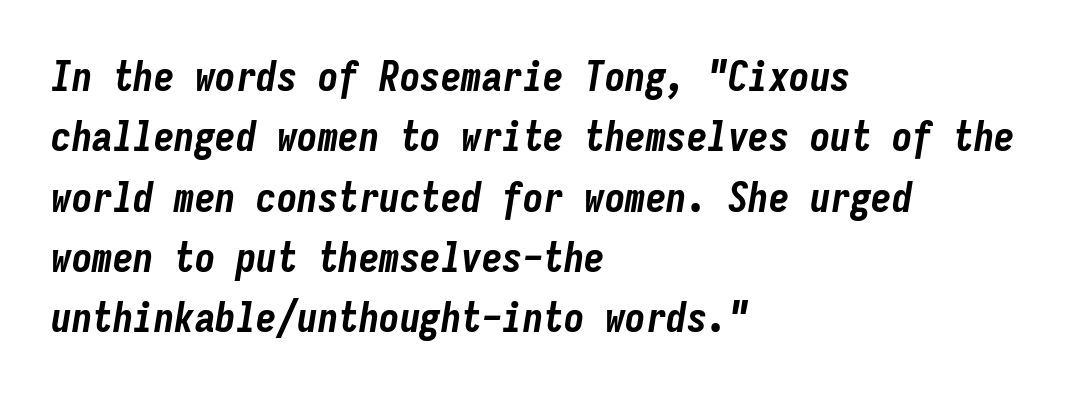
The image shows 41 px bold, condensed type, italic (leaning right), monospaced; set left-aligned, normal line spacing (1.47x), normal letter spacing, not underlined; low stroke contrast and a medium x-height.
